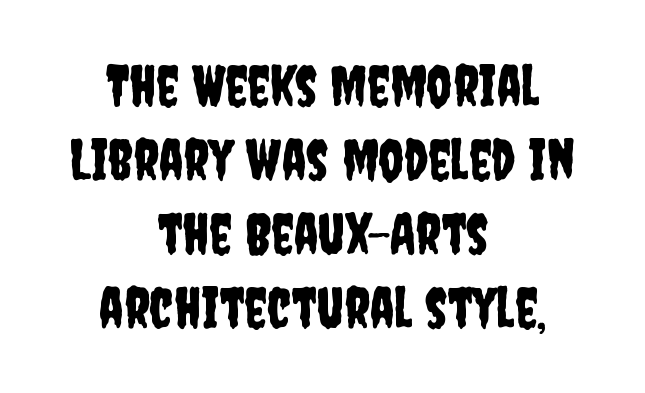
The image shows 56 px condensed sans-serif type, upright; set centered, normal line spacing (1.32x), normal letter spacing, not underlined; low stroke contrast and a large x-height.
